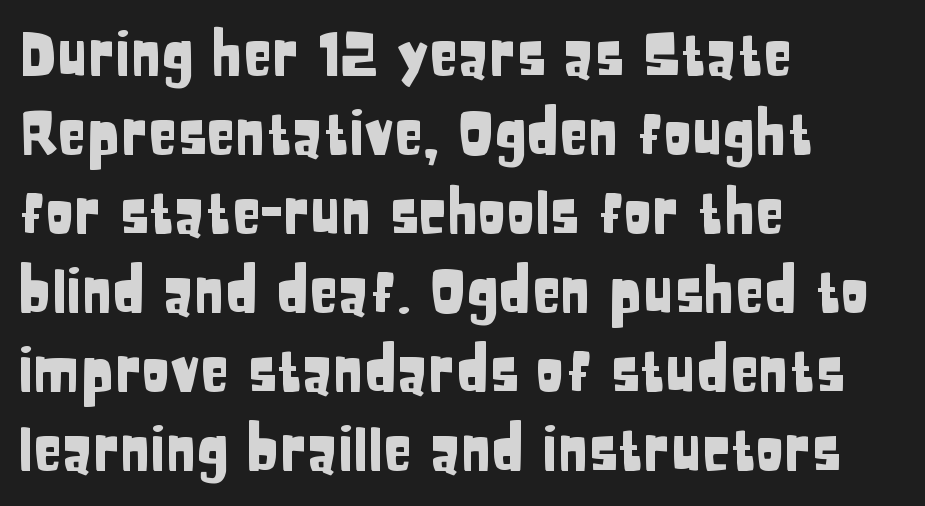
The image shows 59 px condensed sans-serif type, upright; set left-aligned, normal line spacing (1.34x), normal letter spacing, not underlined; low stroke contrast and a large x-height.
